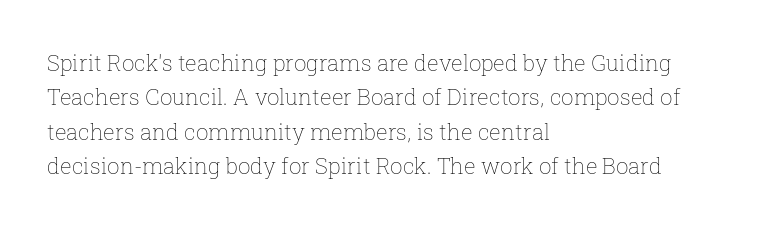
{"italic": "no", "bold": "no", "underline": "no", "align": "left", "line_spacing": "normal", "line_spacing_ratio": 1.56, "letter_spacing": "normal", "letter_spacing_em": 0.0, "glyph_px": 22}
